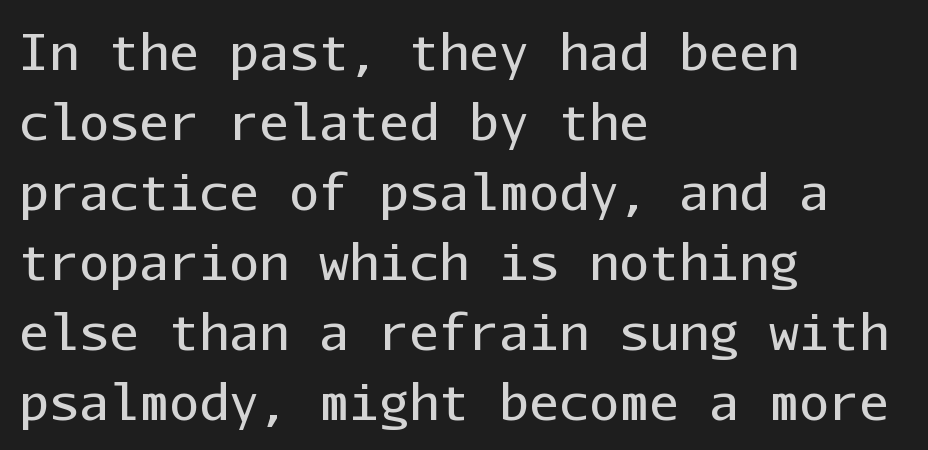
Q: Is the text bold? A: No.
Q: Is the text italic (slanted)? A: No, it is upright.
Q: Is the typeface a serif or a sans-serif typeface? A: Sans-serif.
Q: Is the text underlined? A: No.
Q: How is the paragraph aligned? A: Left-aligned.
Q: Is the spacing between letters normal or unusually wide? A: Normal.
Q: Is the spacing between lines tight, normal or loose? A: Normal.
Q: Width (condensed, normal, or wide)? A: Normal.
Q: Stroke contrast? A: Low.
Q: x-height? A: Medium.
Q: Monospaced? A: Yes.
